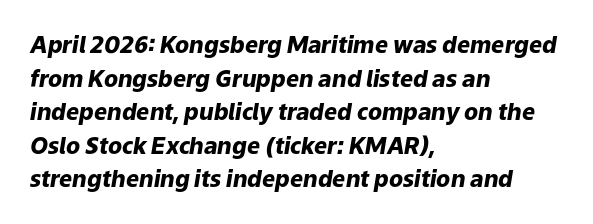
The image shows 23 px bold type, italic (leaning right); set left-aligned, normal line spacing (1.46x), normal letter spacing, not underlined.
